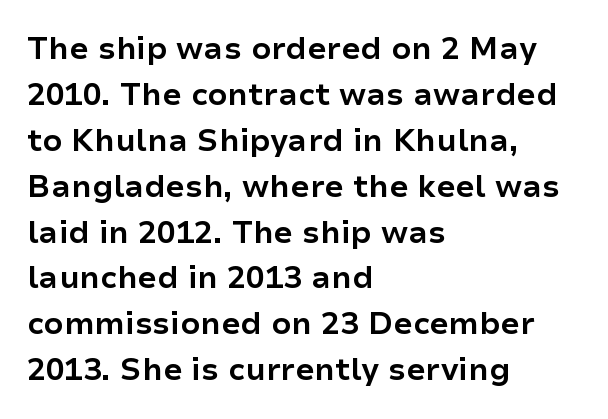
Q: Is the text bold? A: Yes.
Q: Is the text italic (slanted)? A: No, it is upright.
Q: Is the typeface a serif or a sans-serif typeface? A: Sans-serif.
Q: Is the text underlined? A: No.
Q: How is the paragraph aligned? A: Left-aligned.
Q: Is the spacing between letters normal or unusually wide? A: Normal.
Q: Is the spacing between lines tight, normal or loose? A: Normal.
Q: Width (condensed, normal, or wide)? A: Normal.
Q: Stroke contrast? A: Low.
Q: x-height? A: Medium.
Q: Monospaced? A: No.
